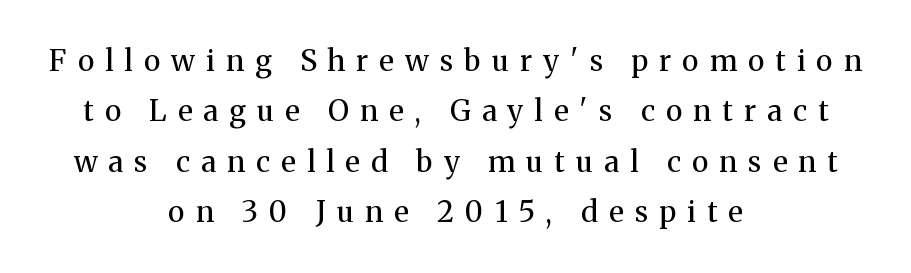
{"serif": "yes", "italic": "no", "bold": "no", "weight": "regular", "width": "normal", "stroke_contrast": "medium", "x_height": "medium", "monospaced": "no", "underline": "no", "align": "center", "line_spacing_ratio": 1.74, "letter_spacing": "wide", "letter_spacing_em": 0.39, "glyph_px": 29}
